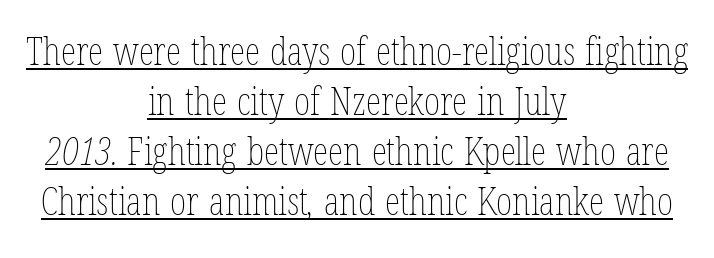
The image shows 39 px thin, condensed type; set centered, normal line spacing (1.28x), normal letter spacing, underlined; low stroke contrast and a medium x-height.
